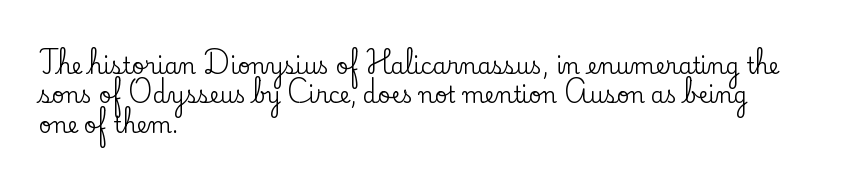
Q: Is the text italic (slanted)? A: No, it is upright.
Q: Is the text underlined? A: No.
Q: How is the paragraph aligned? A: Left-aligned.
Q: Is the spacing between letters normal or unusually wide? A: Normal.
Q: Is the spacing between lines tight, normal or loose? A: Normal.
